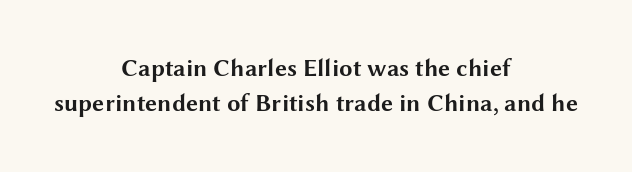
Q: Is the text bold? A: Yes.
Q: Is the text italic (slanted)? A: No, it is upright.
Q: Is the text underlined? A: No.
Q: How is the paragraph aligned? A: Centered.
Q: Is the spacing between letters normal or unusually wide? A: Normal.
Q: Is the spacing between lines tight, normal or loose? A: Normal.
